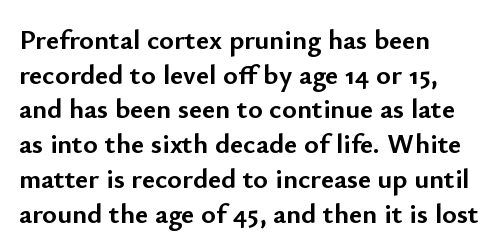
Q: Is the text bold? A: Yes.
Q: Is the text italic (slanted)? A: No, it is upright.
Q: Is the typeface a serif or a sans-serif typeface? A: Sans-serif.
Q: Is the text underlined? A: No.
Q: How is the paragraph aligned? A: Left-aligned.
Q: Is the spacing between letters normal or unusually wide? A: Normal.
Q: Width (condensed, normal, or wide)? A: Normal.
Q: Stroke contrast? A: Low.
Q: x-height? A: Small.
Q: Monospaced? A: No.
